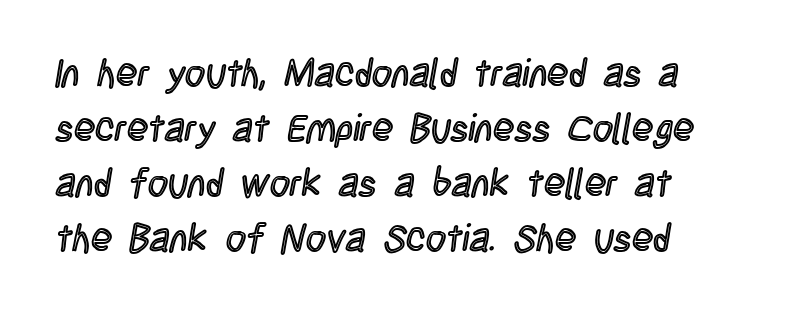
Q: Is the text italic (slanted)? A: Yes.
Q: Is the text underlined? A: No.
Q: Is the spacing between letters normal or unusually wide? A: Normal.
Q: Is the spacing between lines tight, normal or loose? A: Normal.
Q: Width (condensed, normal, or wide)? A: Condensed.
Q: x-height? A: Large.
Q: Monospaced? A: No.
